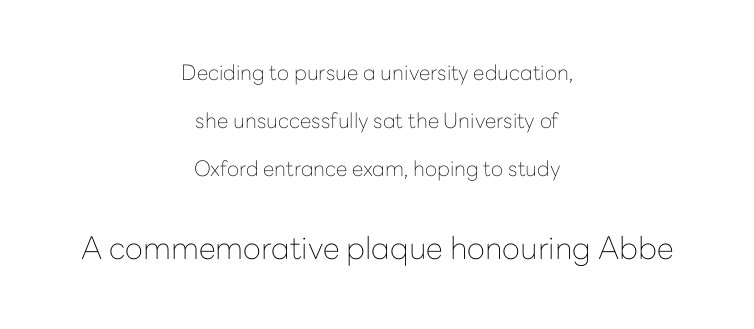
{"serif": "no", "italic": "no", "bold": "no", "weight": "thin", "width": "normal", "stroke_contrast": "low", "x_height": "medium", "monospaced": "no", "underline": "no", "align": "center", "line_spacing": "loose", "line_spacing_ratio": 2.28, "letter_spacing": "normal", "letter_spacing_em": 0.0, "larger_block": "second", "size_ratio": 1.48, "glyph_px": 31}
